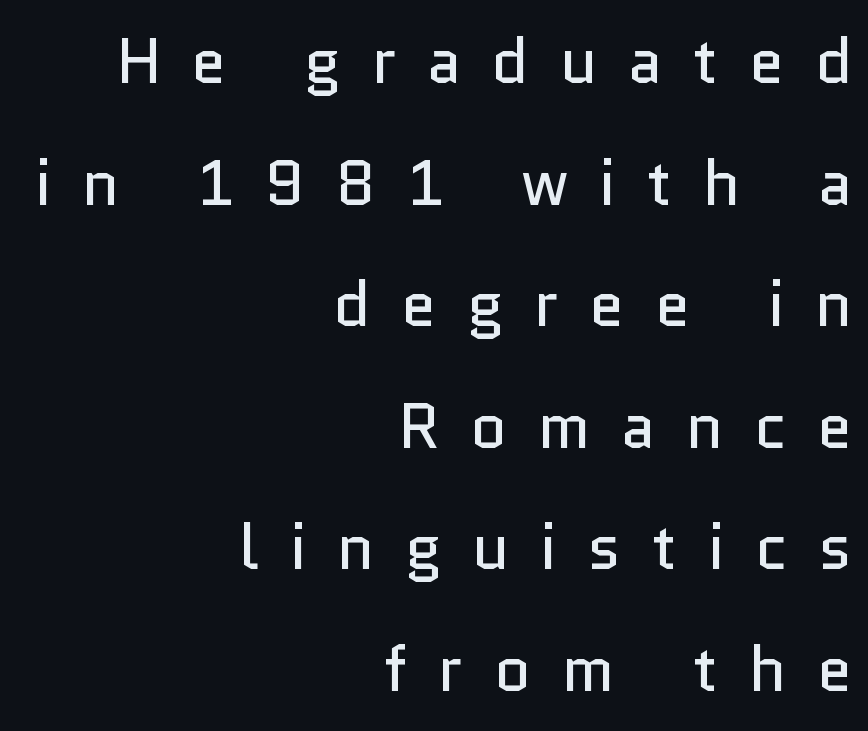
{"serif": "no", "italic": "no", "bold": "no", "weight": "regular", "width": "normal", "stroke_contrast": "low", "x_height": "medium", "monospaced": "no", "underline": "no", "align": "right", "line_spacing": "loose", "line_spacing_ratio": 1.93, "letter_spacing": "wide", "letter_spacing_em": 0.49, "glyph_px": 63}
